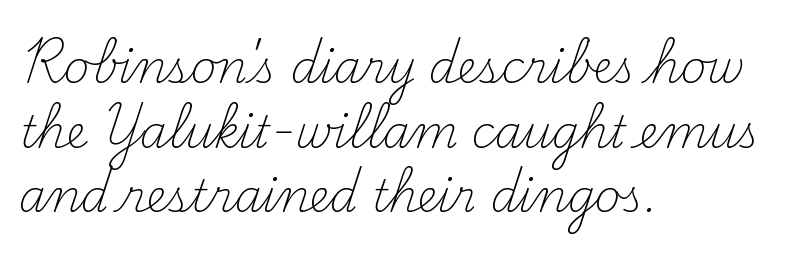
{"bold": "no", "weight": "light", "width": "normal", "stroke_contrast": "medium", "x_height": "small", "monospaced": "no", "underline": "no", "align": "left", "line_spacing": "normal", "line_spacing_ratio": 1.47, "letter_spacing": "normal", "letter_spacing_em": 0.0, "glyph_px": 44}
